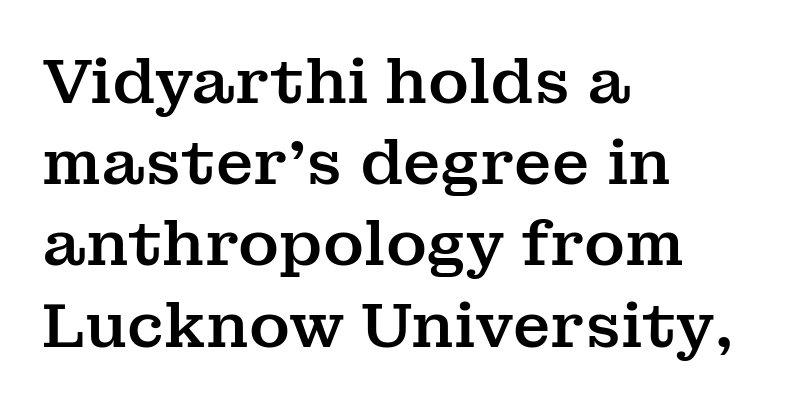
{"serif": "yes", "italic": "no", "width": "normal", "stroke_contrast": "medium", "x_height": "medium", "monospaced": "no", "underline": "no", "align": "left", "line_spacing": "normal", "line_spacing_ratio": 1.31, "letter_spacing": "normal", "letter_spacing_em": 0.0, "glyph_px": 62}
